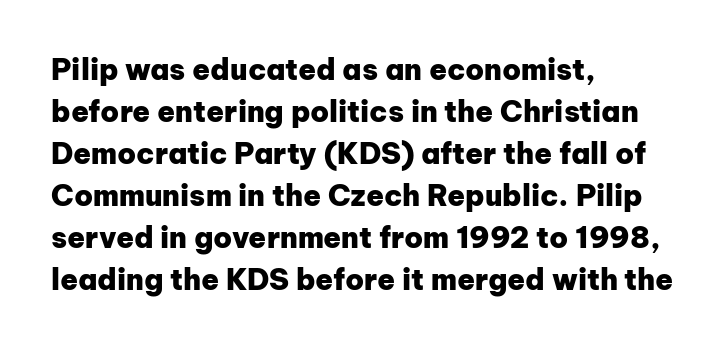
Descender tails drop into unmarked territory. Weight check: bold — yes, fully. If you drew a ruler down the left edge, every line would touch it. There is no visible air inserted between adjacent glyphs. A typesetter would call this proportional, since set widths differ per character.
